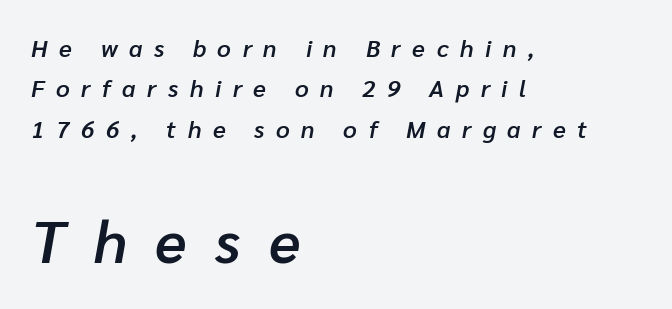
The image shows 59 px semibold type, italic (leaning right); set left-aligned, normal line spacing (1.68x), unusually wide letter spacing (+0.48 em), not underlined; the second (bottom) block is 2.46x larger; low stroke contrast and a medium x-height.
